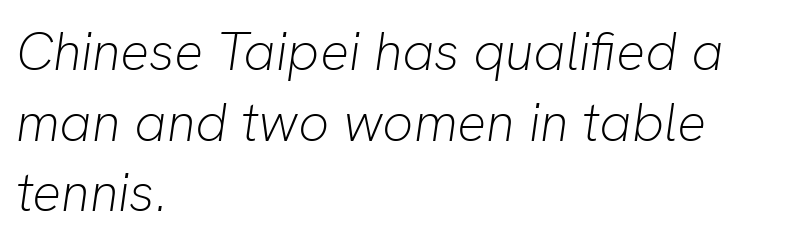
{"italic": "yes", "lean": "right", "slant_degrees": 8, "bold": "no", "weight": "light", "width": "normal", "stroke_contrast": "low", "x_height": "medium", "monospaced": "no", "underline": "no", "align": "left", "line_spacing": "normal", "line_spacing_ratio": 1.31, "letter_spacing": "normal", "letter_spacing_em": 0.0, "glyph_px": 54}
